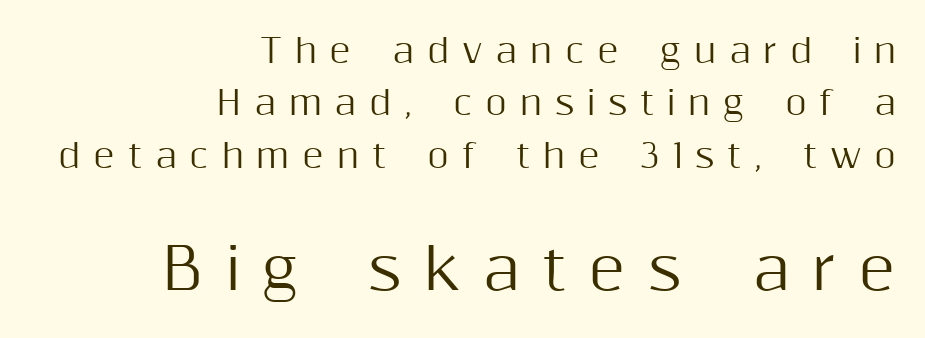
{"serif": "no", "italic": "no", "width": "normal", "stroke_contrast": "medium", "x_height": "medium", "monospaced": "no", "underline": "no", "align": "right", "line_spacing": "normal", "line_spacing_ratio": 1.59, "letter_spacing": "wide", "letter_spacing_em": 0.39, "larger_block": "second", "size_ratio": 1.73, "glyph_px": 57}
